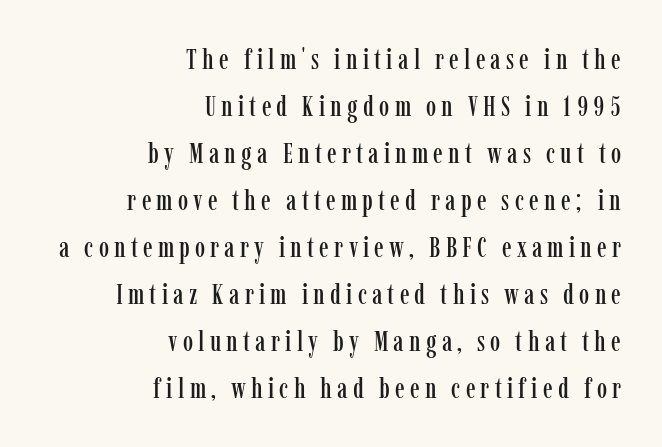
The image shows 29 px condensed serif type, upright; set right-aligned, normal line spacing (1.62x), not underlined; low stroke contrast and a medium x-height.
